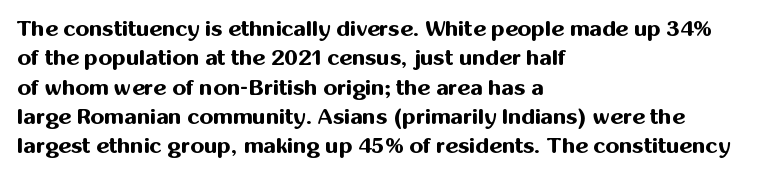
Q: Is the text bold? A: Yes.
Q: Is the text italic (slanted)? A: No, it is upright.
Q: Is the text underlined? A: No.
Q: How is the paragraph aligned? A: Left-aligned.
Q: Is the spacing between letters normal or unusually wide? A: Normal.
Q: Is the spacing between lines tight, normal or loose? A: Normal.
